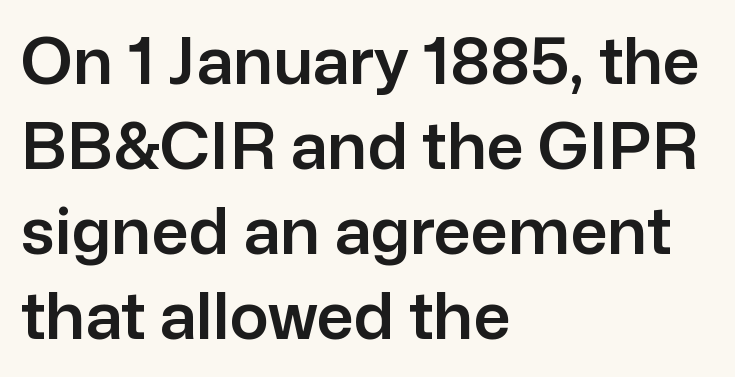
{"serif": "no", "italic": "no", "width": "normal", "stroke_contrast": "low", "x_height": "medium", "monospaced": "no", "underline": "no", "align": "left", "line_spacing": "normal", "line_spacing_ratio": 1.31, "letter_spacing": "normal", "letter_spacing_em": 0.0, "glyph_px": 65}
